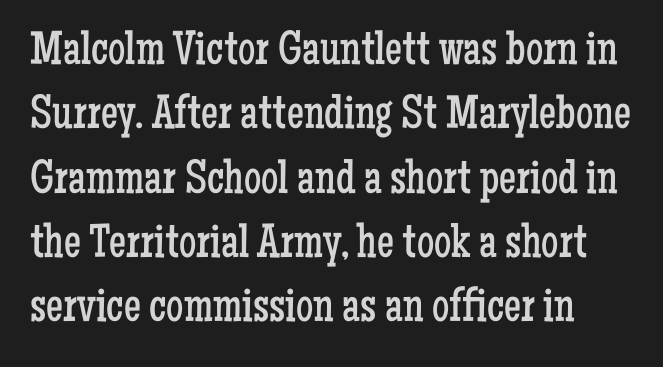
Q: Is the text bold? A: No.
Q: Is the text italic (slanted)? A: No, it is upright.
Q: Is the typeface a serif or a sans-serif typeface? A: Serif.
Q: Is the text underlined? A: No.
Q: Is the spacing between letters normal or unusually wide? A: Normal.
Q: Is the spacing between lines tight, normal or loose? A: Normal.
Q: Width (condensed, normal, or wide)? A: Condensed.
Q: Stroke contrast? A: Low.
Q: x-height? A: Medium.
Q: Monospaced? A: No.
